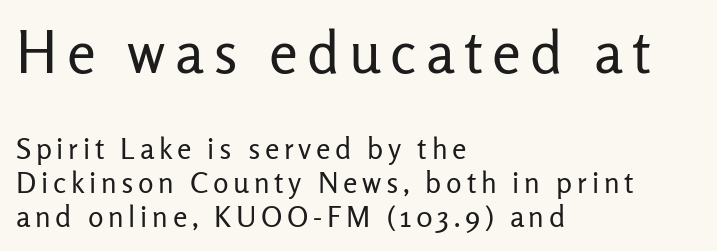
Q: Is the text bold? A: No.
Q: Is the text italic (slanted)? A: No, it is upright.
Q: Is the typeface a serif or a sans-serif typeface? A: Sans-serif.
Q: Is the text underlined? A: No.
Q: How is the paragraph aligned? A: Left-aligned.
Q: Which block of text is set in a larger size, the first (top) or the second (bottom)? A: The first (top) one.
Q: Width (condensed, normal, or wide)? A: Normal.
Q: Stroke contrast? A: Low.
Q: x-height? A: Medium.
Q: Monospaced? A: No.
